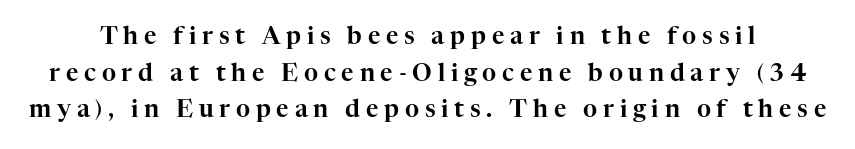
If you drew a line through each stem, it would be perfectly vertical. A typesetter would call this leading conventional body-copy spacing. How are the letters spaced? Widely, with obvious added tracking. The baseline area is clear.
